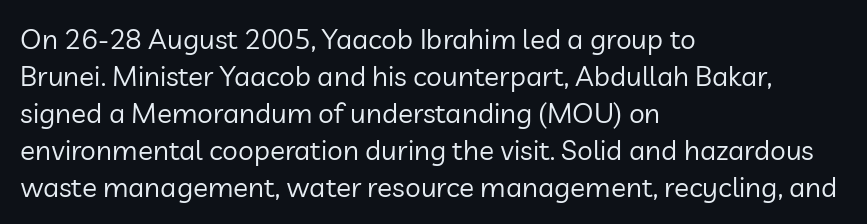
The image shows 28 px regular-weight sans-serif type, upright; set left-aligned, normal line spacing (1.32x), normal letter spacing, not underlined; low stroke contrast and a medium x-height.
